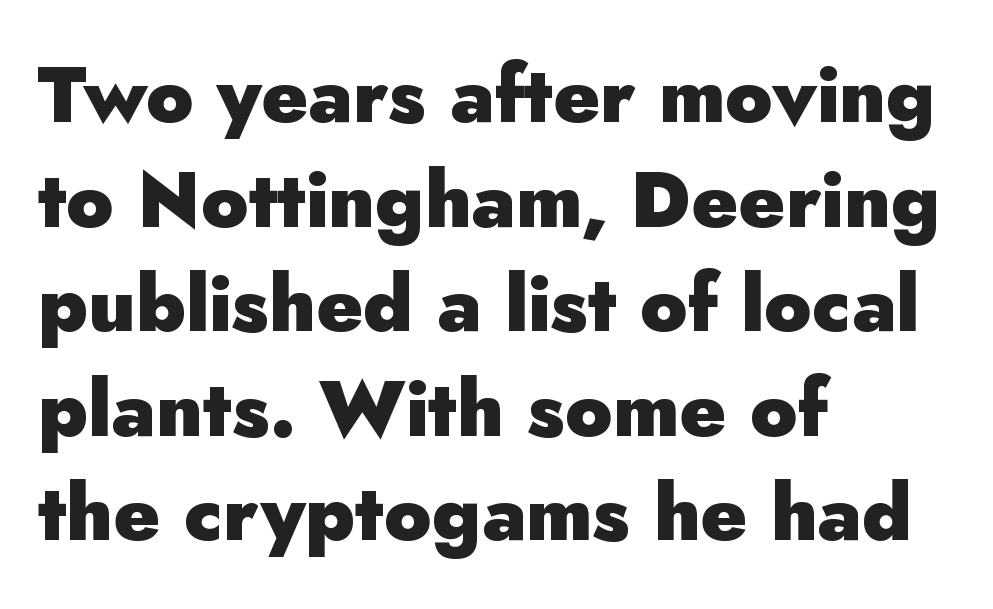
Q: Is the text bold? A: Yes.
Q: Is the text italic (slanted)? A: No, it is upright.
Q: Is the typeface a serif or a sans-serif typeface? A: Sans-serif.
Q: Is the text underlined? A: No.
Q: How is the paragraph aligned? A: Left-aligned.
Q: Is the spacing between letters normal or unusually wide? A: Normal.
Q: Is the spacing between lines tight, normal or loose? A: Normal.
Q: Width (condensed, normal, or wide)? A: Normal.
Q: Stroke contrast? A: Low.
Q: x-height? A: Small.
Q: Monospaced? A: No.
